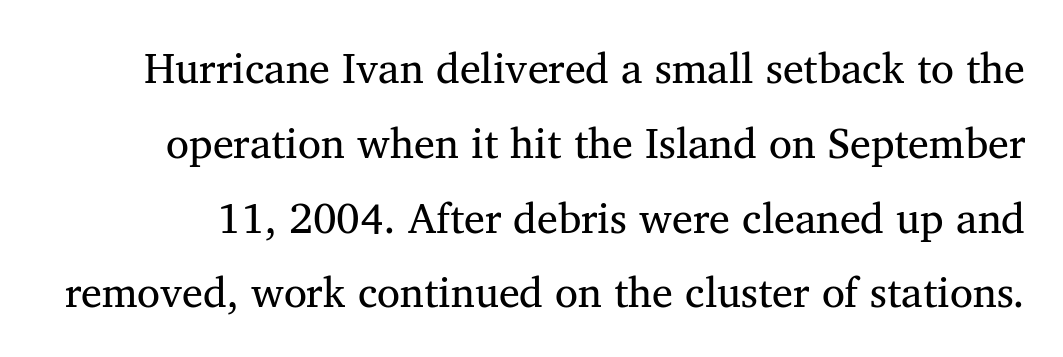
A serif font was chosen for this passage. Weight: regular or lighter. The space beneath each line is pristine and unruled. Inter-character spacing is left at the font's built-in metrics. Do the characters align in a grid? No, the font is proportional.
